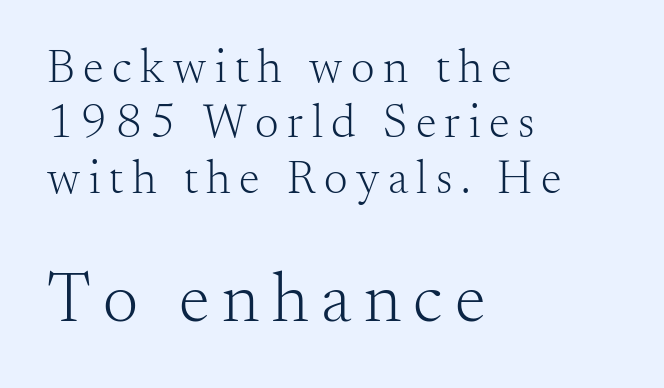
Q: Is the text bold? A: No.
Q: Is the text italic (slanted)? A: No, it is upright.
Q: Is the typeface a serif or a sans-serif typeface? A: Serif.
Q: Is the text underlined? A: No.
Q: How is the paragraph aligned? A: Left-aligned.
Q: Which block of text is set in a larger size, the first (top) or the second (bottom)? A: The second (bottom) one.
Q: Width (condensed, normal, or wide)? A: Normal.
Q: Stroke contrast? A: Medium.
Q: x-height? A: Small.
Q: Monospaced? A: No.
